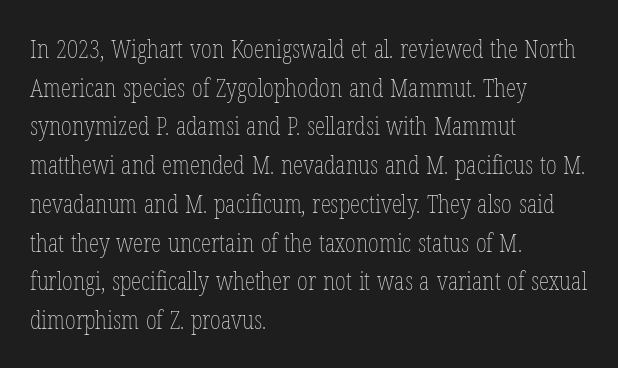
{"italic": "no", "bold": "no", "underline": "no", "align": "left", "line_spacing": "normal", "line_spacing_ratio": 1.49, "letter_spacing": "normal", "letter_spacing_em": 0.0, "glyph_px": 26}
